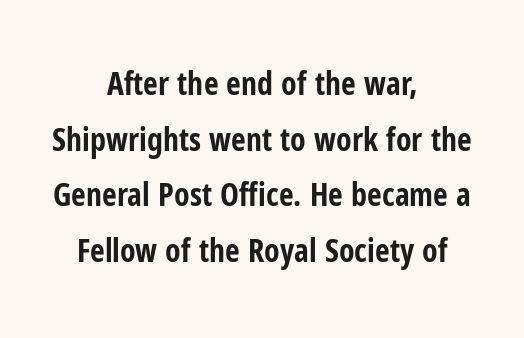
Q: Is the text bold? A: Yes.
Q: Is the text italic (slanted)? A: No, it is upright.
Q: Is the typeface a serif or a sans-serif typeface? A: Sans-serif.
Q: Is the text underlined? A: No.
Q: How is the paragraph aligned? A: Centered.
Q: Is the spacing between letters normal or unusually wide? A: Normal.
Q: Width (condensed, normal, or wide)? A: Condensed.
Q: Stroke contrast? A: Low.
Q: x-height? A: Medium.
Q: Monospaced? A: No.
